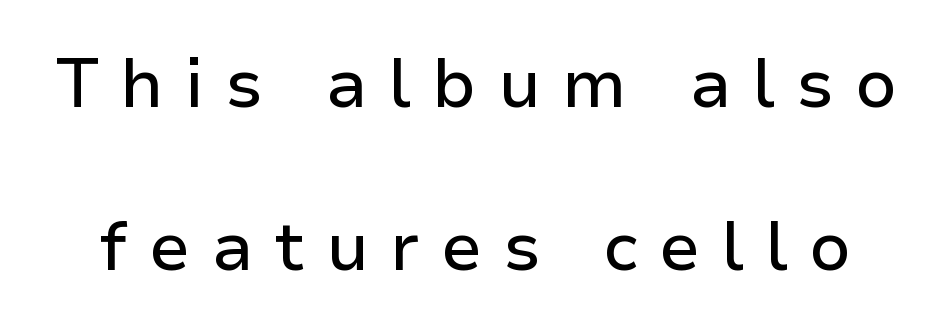
{"serif": "no", "italic": "no", "width": "normal", "stroke_contrast": "low", "x_height": "medium", "monospaced": "no", "underline": "no", "line_spacing": "loose", "line_spacing_ratio": 2.4, "letter_spacing": "wide", "letter_spacing_em": 0.31, "glyph_px": 68}
